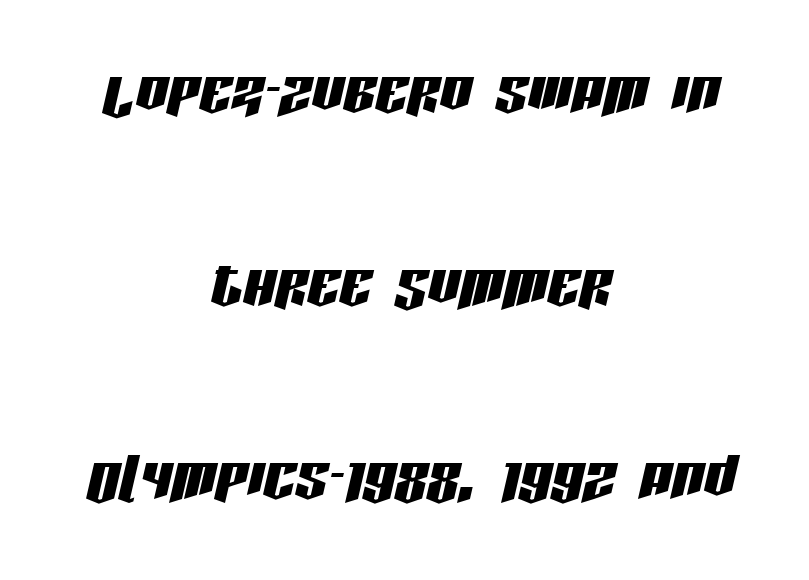
The image shows 80 px condensed type, italic (leaning right); set centered, loose line spacing (2.41x), normal letter spacing, not underlined; low stroke contrast and a large x-height.
